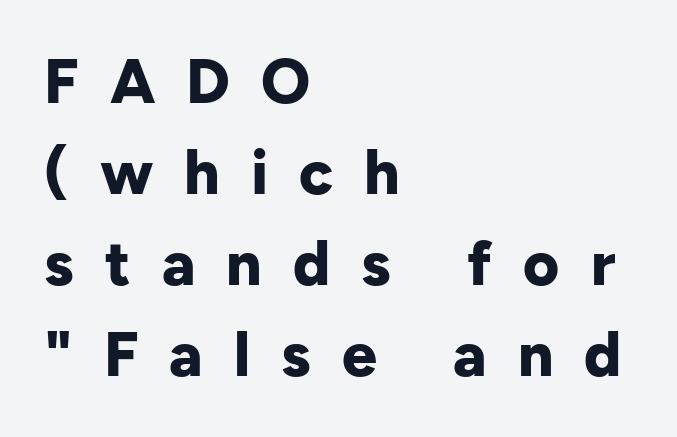
The image shows 62 px bold sans-serif type, upright; set left-aligned, normal line spacing (1.47x), unusually wide letter spacing (+0.5 em), not underlined; low stroke contrast and a medium x-height.
